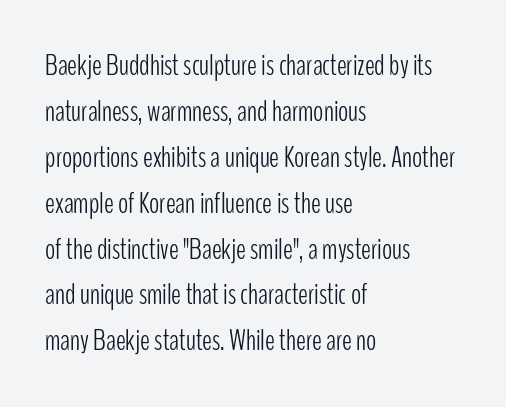
{"serif": "no", "italic": "no", "bold": "no", "weight": "light", "width": "condensed", "stroke_contrast": "low", "x_height": "medium", "monospaced": "no", "underline": "no", "align": "left", "line_spacing": "normal", "line_spacing_ratio": 1.53, "letter_spacing": "normal", "letter_spacing_em": 0.0, "glyph_px": 30}
